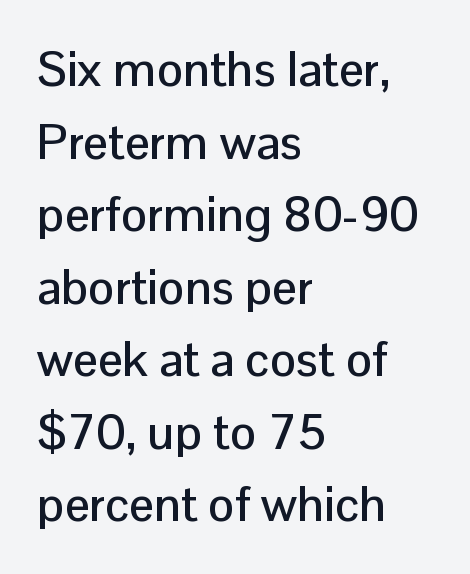
The image shows 49 px sans-serif type, upright; set left-aligned, normal line spacing (1.48x), normal letter spacing, not underlined; low stroke contrast and a medium x-height.
